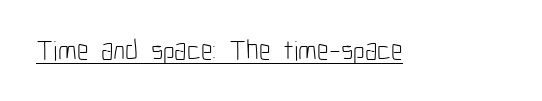
The passage shown is typed in a proportional face where columns would drift. Nope, not italic — everything's standing straight. Standard letterfit; no display-style spreading of the glyphs. The weight would be labelled regular, book, light, or lighter still. Regarding serifs, this sample does without them. This sample carries an underscore along the baseline area.
